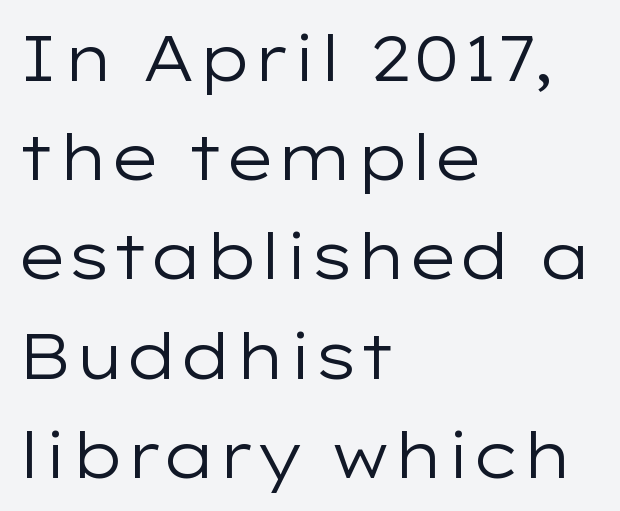
Grotesque or geometric, the face here clearly has no serifs. Ordinary non-slanted type is in use. These glyphs show unthickened strokes, regular width or finer. Check the space under the baseline: it is left empty. Each letter keeps its own natural width here, so spacing adapts to shape. Inter-character spacing is left at the font's built-in metrics.
